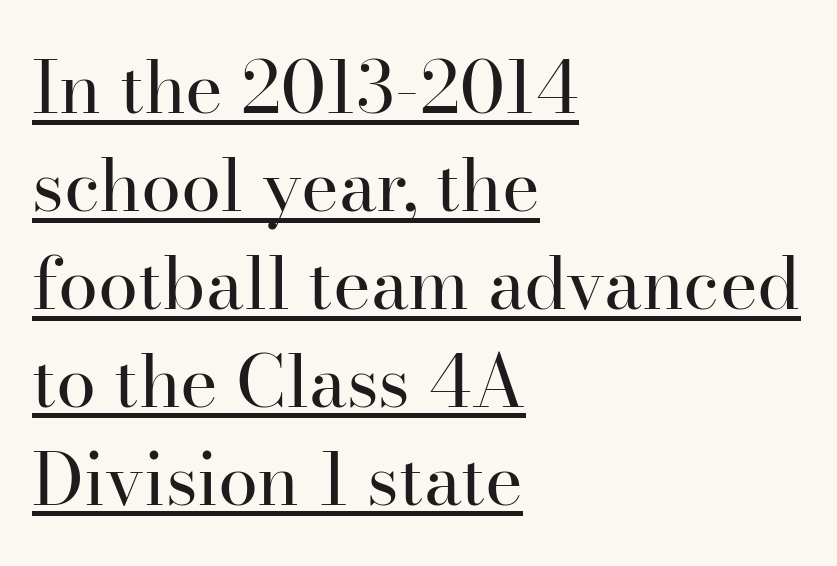
In terms of posture, this sample is upright. A typesetter would call this leading conventional body-copy spacing. A quiet, ordinary-to-light weight characterises the typeface. Between one letter and the next there's only the usual sliver of space.
